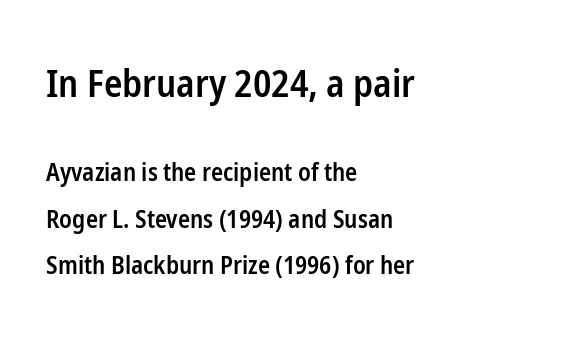
Upright lettering throughout. Classification — sans serif. Notice the strokes are somewhat thickened but not fully heavy: this is a semibold. If you squint, the top block still reads clearly — it's the larger of the two. The rendering anchors every line to the left-hand side. The foot of each line stays bare and open.
